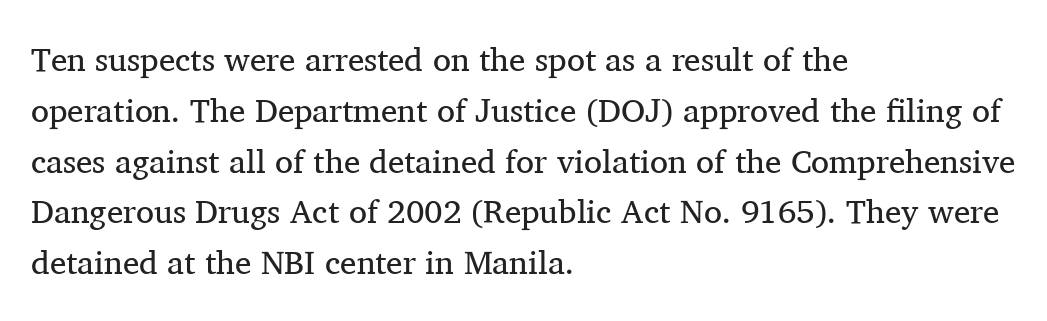
Evenly set lines give the paragraph a standard silhouette. The face used here is proportionally spaced, like ordinary book or web type. Is the block centered? No — it sits flush against the left margin. Letters rest on an invisible, unmarked baseline. This is roman type, the default non-slanted kind.
